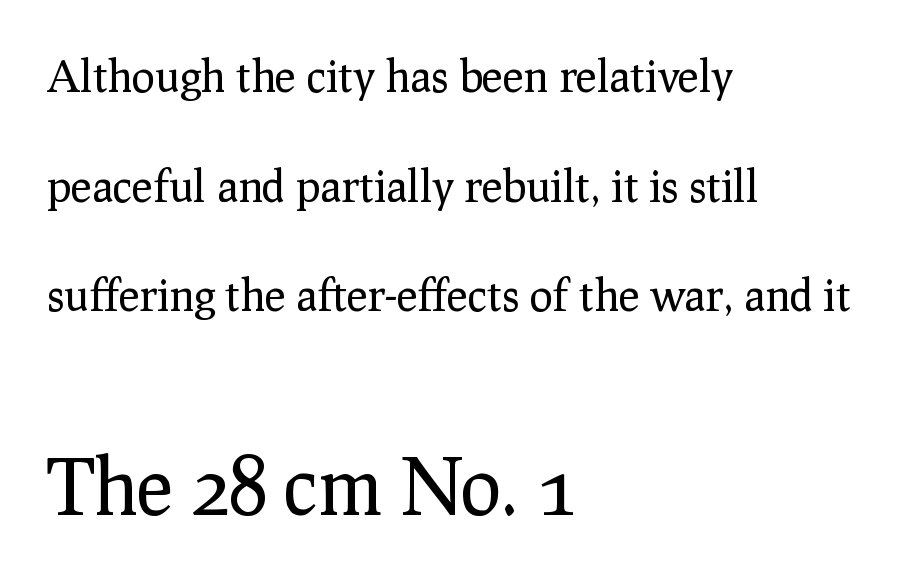
Q: Is the text bold? A: No.
Q: Is the text italic (slanted)? A: No, it is upright.
Q: Is the typeface a serif or a sans-serif typeface? A: Serif.
Q: Is the text underlined? A: No.
Q: How is the paragraph aligned? A: Left-aligned.
Q: Is the spacing between letters normal or unusually wide? A: Normal.
Q: Is the spacing between lines tight, normal or loose? A: Loose.
Q: Which block of text is set in a larger size, the first (top) or the second (bottom)? A: The second (bottom) one.
Q: Width (condensed, normal, or wide)? A: Normal.
Q: Stroke contrast? A: Low.
Q: x-height? A: Medium.
Q: Monospaced? A: No.
